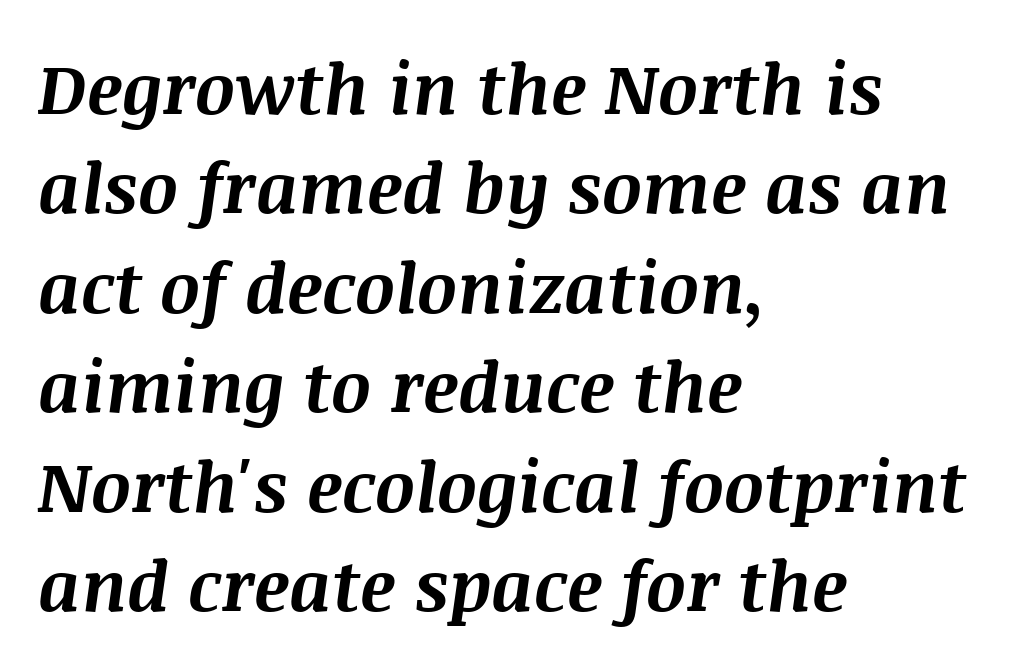
{"italic": "yes", "lean": "right", "slant_degrees": 8, "bold": "yes", "weight": "bold", "width": "normal", "stroke_contrast": "medium", "x_height": "large", "monospaced": "no", "underline": "no", "align": "left", "line_spacing": "normal", "line_spacing_ratio": 1.42, "letter_spacing": "normal", "letter_spacing_em": 0.0, "glyph_px": 70}
